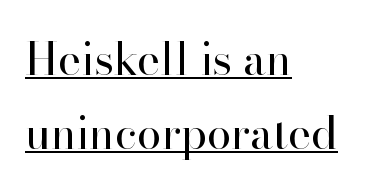
The strokes carry an ordinary text weight at most. Each word holds together tightly as a unit, with standard inter-letter gaps. Quick note: not italic, upright. Spacing verdict: proportional, widths tailored to each character.
